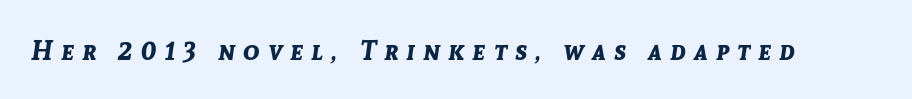
Display-style spreading of the glyphs; the letterfit is very open. Characters are canted at an angle relative to the baseline's perpendicular. Clear beneath every line of the passage. These words are printed bold, with thick strokes throughout.
